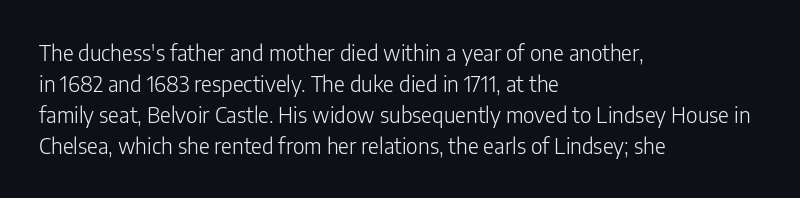
If you drew a line through each stem, it would be perfectly vertical. Leftover space on each line is placed entirely after the last word. The vertical gap from one line to the next is medium. The specimen omits any rule beneath the text block's lines.
